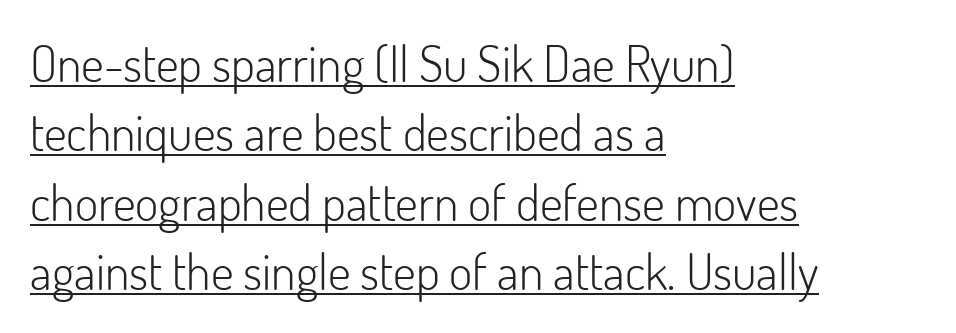
The rendering keeps characters at their native spacing. The letterforms sit at book weight or below. You could not count columns in this text — the font is proportionally spaced. The typesetter has applied underlining to the passage shown. The axis of the letterforms is exactly vertical.
